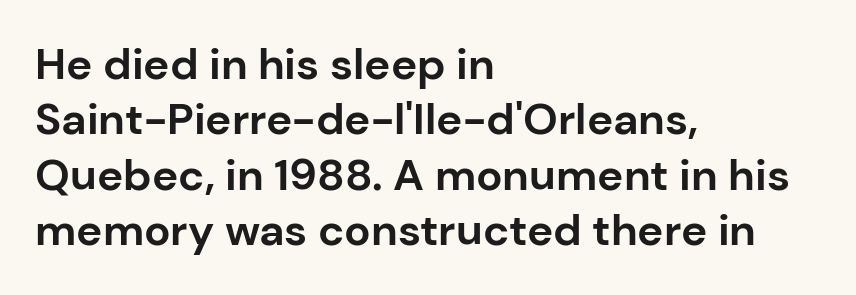
Q: Is the text bold? A: Yes.
Q: Is the text italic (slanted)? A: No, it is upright.
Q: Is the typeface a serif or a sans-serif typeface? A: Sans-serif.
Q: Is the text underlined? A: No.
Q: How is the paragraph aligned? A: Left-aligned.
Q: Is the spacing between letters normal or unusually wide? A: Normal.
Q: Is the spacing between lines tight, normal or loose? A: Normal.
Q: Width (condensed, normal, or wide)? A: Normal.
Q: Stroke contrast? A: Low.
Q: x-height? A: Medium.
Q: Monospaced? A: No.
